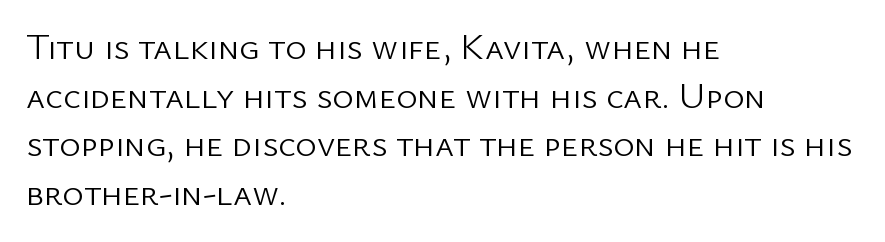
Q: Is the text bold? A: No.
Q: Is the text italic (slanted)? A: No, it is upright.
Q: Is the typeface a serif or a sans-serif typeface? A: Sans-serif.
Q: Is the text underlined? A: No.
Q: How is the paragraph aligned? A: Left-aligned.
Q: Is the spacing between letters normal or unusually wide? A: Normal.
Q: Is the spacing between lines tight, normal or loose? A: Normal.
Q: Width (condensed, normal, or wide)? A: Normal.
Q: Stroke contrast? A: Low.
Q: x-height? A: Medium.
Q: Monospaced? A: No.
